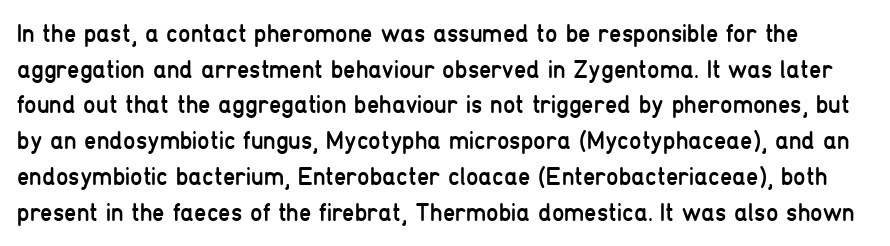
The image shows 25 px text type, upright; set normal line spacing (1.43x), normal letter spacing, not underlined.
